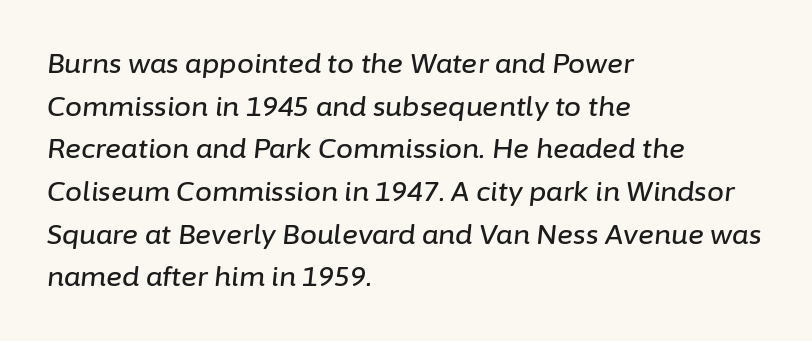
{"italic": "yes", "lean": "right", "slant_degrees": 6, "underline": "no", "align": "left", "line_spacing": "normal", "line_spacing_ratio": 1.58, "letter_spacing": "normal", "letter_spacing_em": 0.0, "glyph_px": 27}
